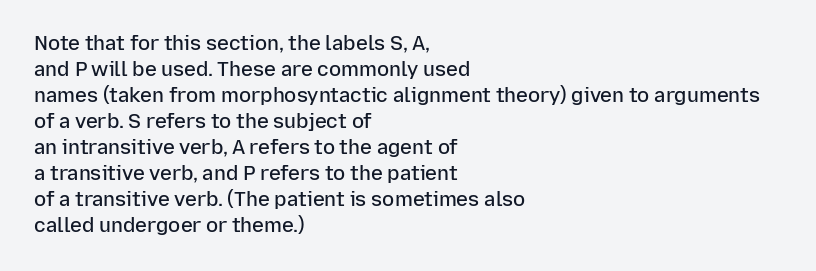
{"italic": "no", "bold": "semi", "underline": "no", "align": "left", "line_spacing": "normal", "line_spacing_ratio": 1.3, "letter_spacing": "normal", "letter_spacing_em": 0.0, "glyph_px": 20}
